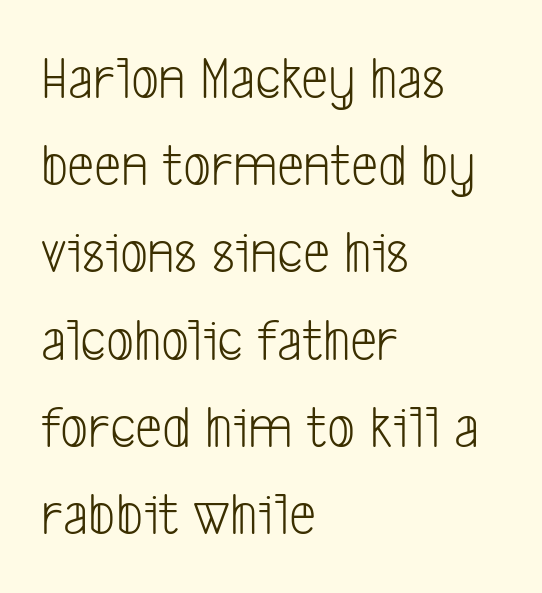
The image shows 61 px light, condensed sans-serif type; set left-aligned, normal line spacing (1.43x), normal letter spacing, not underlined; low stroke contrast and a medium x-height.
